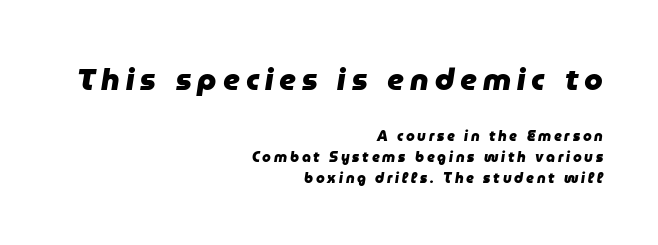
{"italic": "yes", "lean": "right", "slant_degrees": 9, "bold": "yes", "weight": "heavy", "width": "normal", "stroke_contrast": "low", "x_height": "medium", "monospaced": "no", "underline": "no", "align": "right", "line_spacing": "normal", "line_spacing_ratio": 1.5, "letter_spacing": "wide", "letter_spacing_em": 0.2, "larger_block": "first", "size_ratio": 2.14, "glyph_px": 30}
